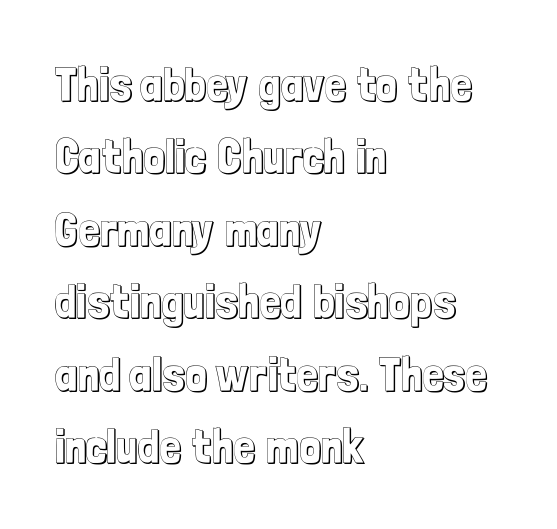
Q: Is the text italic (slanted)? A: No, it is upright.
Q: Is the text underlined? A: No.
Q: How is the paragraph aligned? A: Left-aligned.
Q: Is the spacing between letters normal or unusually wide? A: Normal.
Q: Is the spacing between lines tight, normal or loose? A: Normal.
Q: Width (condensed, normal, or wide)? A: Condensed.
Q: x-height? A: Medium.
Q: Monospaced? A: No.
